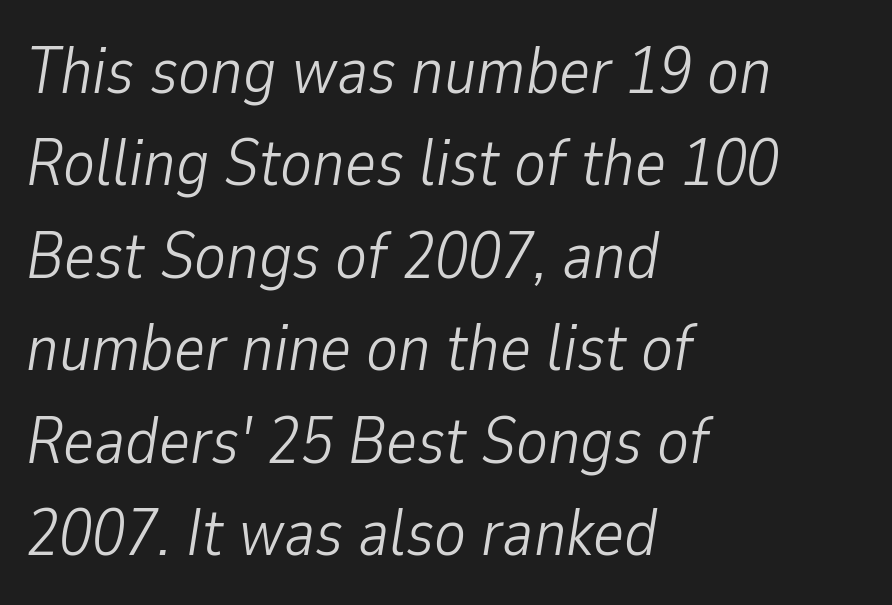
Weight: not bold — regular or lighter. Leading matches the norm, producing a regular column. The rendering uses natural spacing where letterforms have individual widths. Horizontal alignment here is leftward, the default for most running prose. The space beneath each line is pristine and unruled. Compared with ordinary roman type, these characters are visibly tilted.
